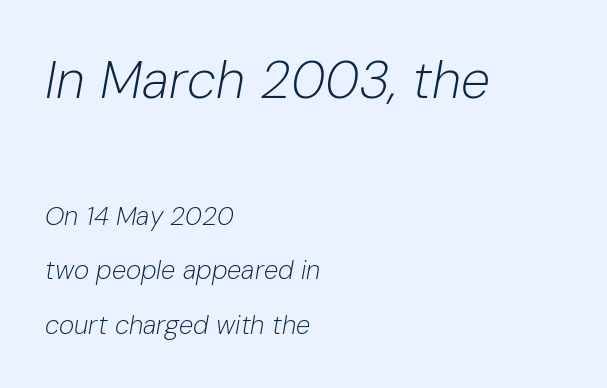
Q: Is the text bold? A: No.
Q: Is the text italic (slanted)? A: Yes, it leans right by about 10 degrees.
Q: Is the text underlined? A: No.
Q: How is the paragraph aligned? A: Left-aligned.
Q: Is the spacing between letters normal or unusually wide? A: Normal.
Q: Is the spacing between lines tight, normal or loose? A: Loose.
Q: Which block of text is set in a larger size, the first (top) or the second (bottom)? A: The first (top) one.
Q: Width (condensed, normal, or wide)? A: Normal.
Q: Stroke contrast? A: Low.
Q: x-height? A: Medium.
Q: Monospaced? A: No.
